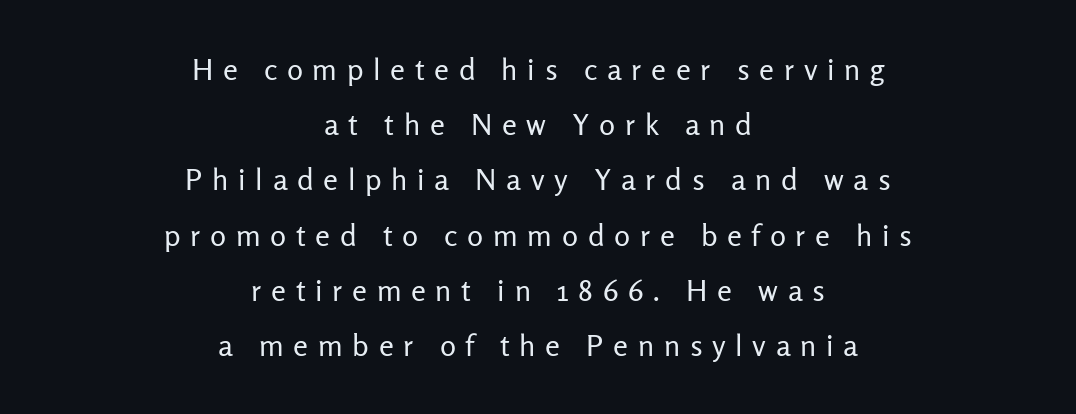
{"serif": "no", "italic": "no", "bold": "no", "weight": "regular", "width": "normal", "stroke_contrast": "low", "x_height": "medium", "monospaced": "no", "underline": "no", "align": "center", "line_spacing_ratio": 1.84, "letter_spacing": "wide", "letter_spacing_em": 0.32, "glyph_px": 30}
